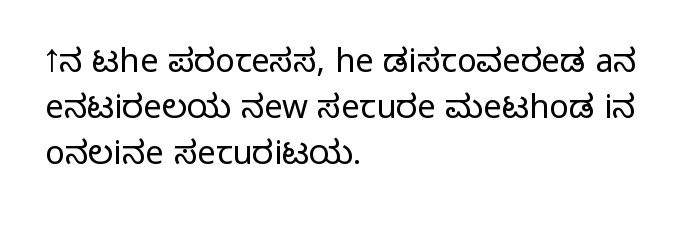
{"serif": "no", "italic": "no", "bold": "no", "weight": "light", "width": "normal", "stroke_contrast": "low", "x_height": "medium", "monospaced": "no", "underline": "no", "align": "left", "line_spacing": "normal", "line_spacing_ratio": 1.4, "letter_spacing": "normal", "letter_spacing_em": 0.0, "glyph_px": 33}
